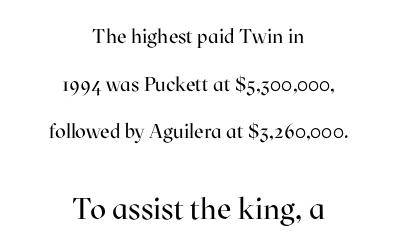
The composition opens small and finishes big. Note the varied advance widths — an 'i' is clearly narrower than an 'm'. Classification — serif. Is this a heavy cut? Hardly; it is regular or lighter. Centered paragraph, ragged on both sides. The gaps between neighbouring characters are ordinary and unremarkable.
